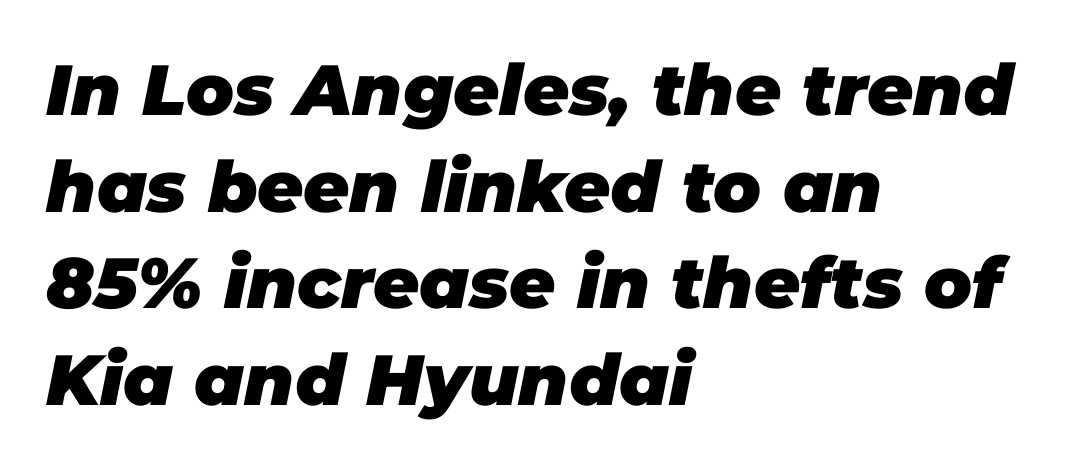
One glance says typical: line gaps are just what's usual. Reading down the block, your eye returns to a fixed left position each line. Characters are canted at an angle relative to the baseline's perpendicular. Inter-character spacing is left at the font's built-in metrics. These lines are rendered in a variable-pitch font. As a designer I'd log this as weight 700, bold.
